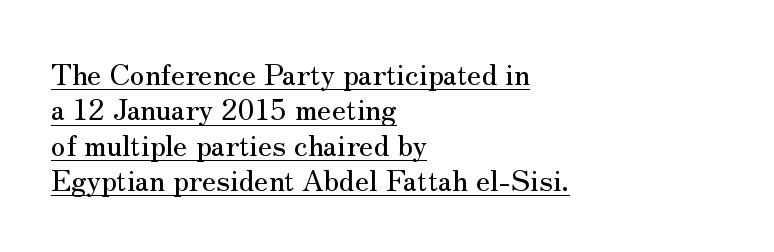
{"serif": "yes", "italic": "no", "width": "normal", "stroke_contrast": "medium", "x_height": "small", "monospaced": "no", "underline": "yes", "align": "left", "line_spacing_ratio": 1.22, "letter_spacing": "normal", "letter_spacing_em": 0.0, "glyph_px": 29}
